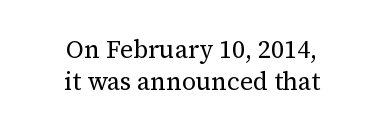
{"italic": "no", "bold": "no", "underline": "no", "align": "center", "line_spacing": "normal", "line_spacing_ratio": 1.3, "letter_spacing": "normal", "letter_spacing_em": 0.0, "glyph_px": 25}
